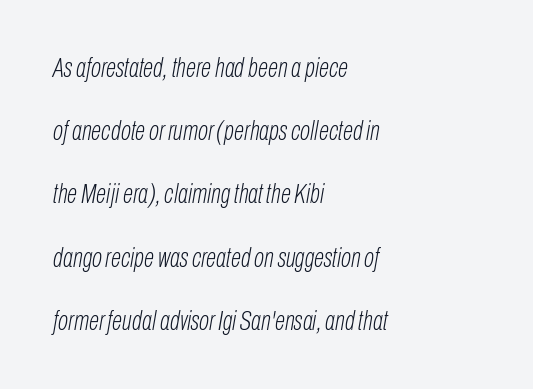
The image shows 27 px text type, italic (leaning right); set left-aligned, loose line spacing (2.34x), normal letter spacing, not underlined.
